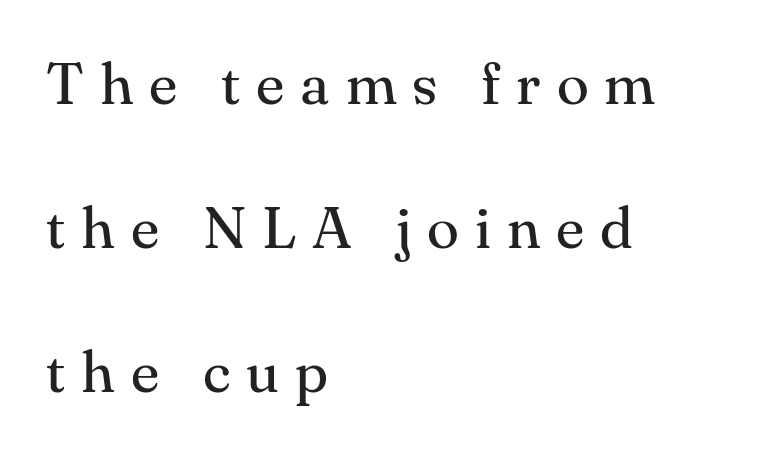
{"serif": "yes", "italic": "no", "bold": "no", "weight": "regular", "width": "normal", "stroke_contrast": "medium", "x_height": "small", "monospaced": "no", "underline": "no", "align": "left", "line_spacing": "loose", "line_spacing_ratio": 2.44, "letter_spacing": "wide", "letter_spacing_em": 0.27, "glyph_px": 59}
